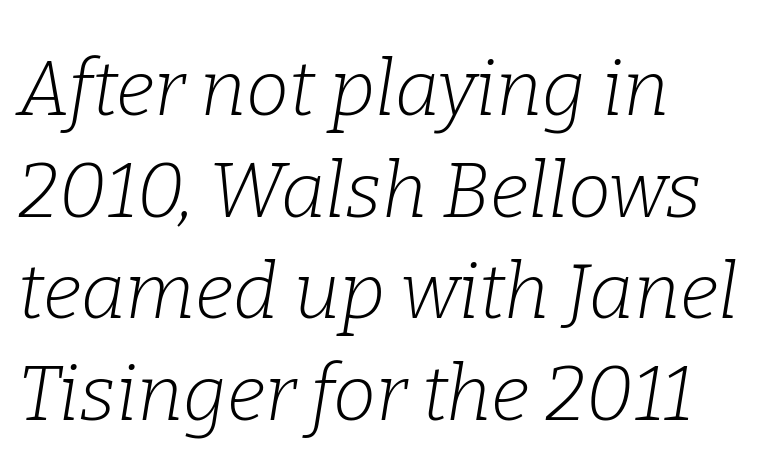
The specimen omits any rule beneath the text block's lines. Weight: in the light-to-regular range. A typesetter would call this leading conventional body-copy spacing. Layout note: lines flush left. Is this a fixed-width face? No — the glyphs have proportional, varying widths.
